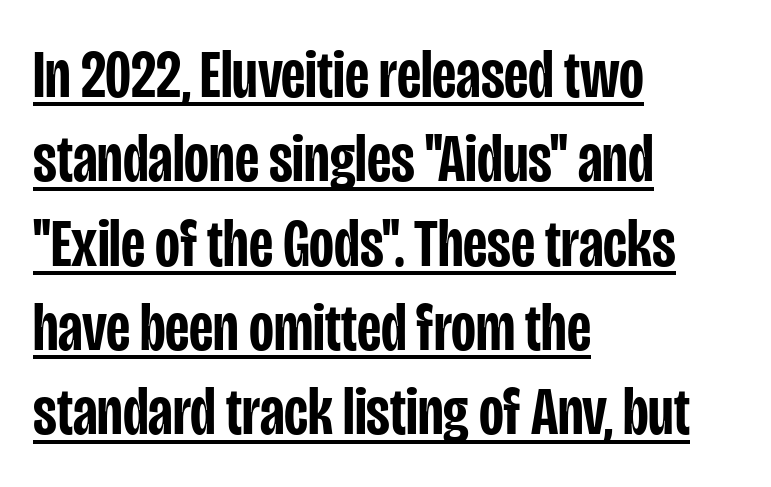
Q: Is the text bold? A: Semi-bold.
Q: Is the text italic (slanted)? A: No, it is upright.
Q: Is the typeface a serif or a sans-serif typeface? A: Sans-serif.
Q: Is the text underlined? A: Yes.
Q: How is the paragraph aligned? A: Left-aligned.
Q: Is the spacing between letters normal or unusually wide? A: Normal.
Q: Width (condensed, normal, or wide)? A: Condensed.
Q: Stroke contrast? A: Low.
Q: x-height? A: Large.
Q: Monospaced? A: No.
